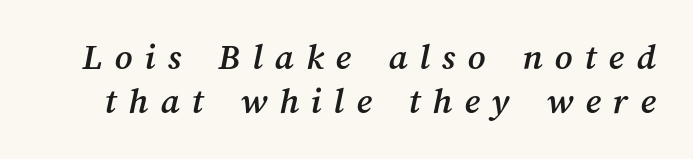
{"width": "normal", "stroke_contrast": "medium", "x_height": "medium", "monospaced": "no", "underline": "no", "line_spacing": "tight", "line_spacing_ratio": 1.15, "letter_spacing": "wide", "letter_spacing_em": 0.32, "glyph_px": 38}
